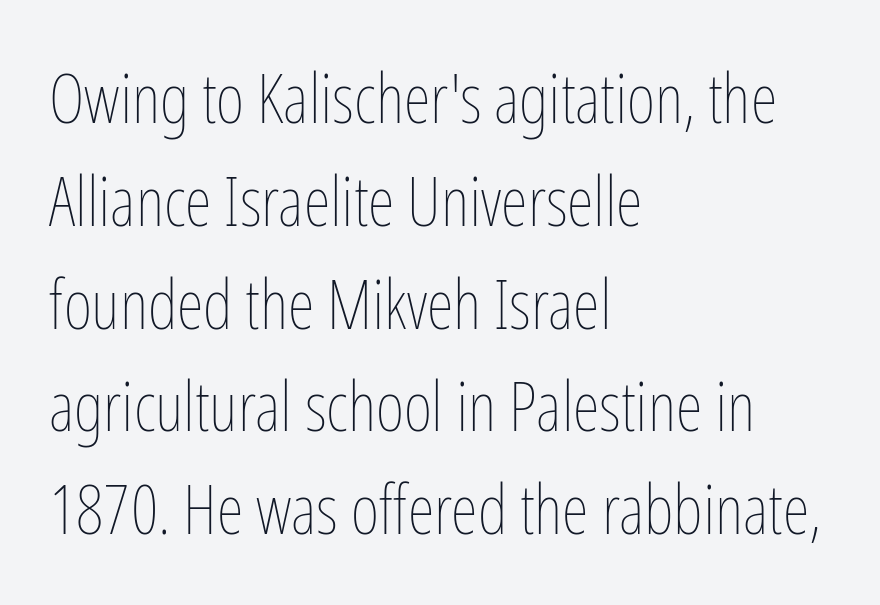
Q: Is the text bold? A: No.
Q: Is the text italic (slanted)? A: No, it is upright.
Q: Is the text underlined? A: No.
Q: How is the paragraph aligned? A: Left-aligned.
Q: Is the spacing between letters normal or unusually wide? A: Normal.
Q: Is the spacing between lines tight, normal or loose? A: Normal.
Q: Width (condensed, normal, or wide)? A: Condensed.
Q: Stroke contrast? A: Low.
Q: x-height? A: Medium.
Q: Monospaced? A: No.
